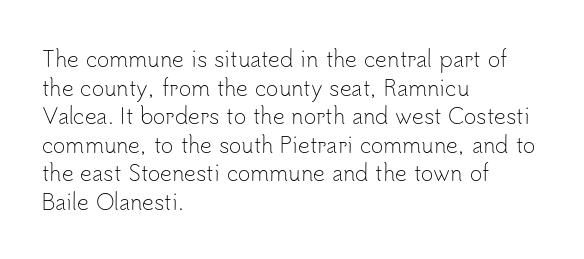
Line beginnings align vertically; line endings do not. Whoever set this chose a conventional vertical rhythm. Stroke mass is kept to a normal reading level or below. Nobody touched the tracking dial on this one.
